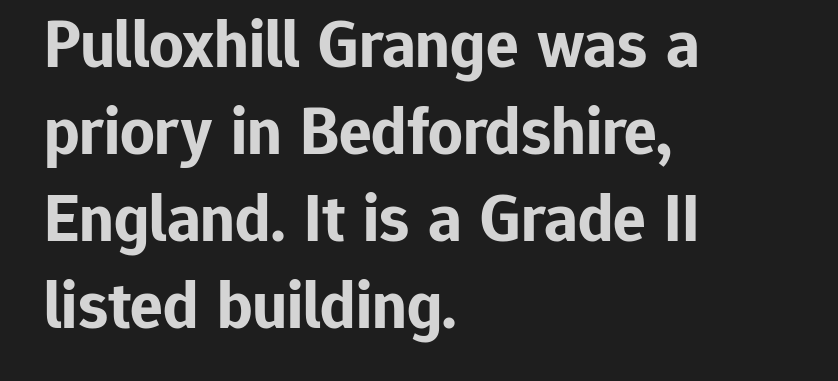
Q: Is the text bold? A: Yes.
Q: Is the text italic (slanted)? A: No, it is upright.
Q: Is the typeface a serif or a sans-serif typeface? A: Sans-serif.
Q: Is the text underlined? A: No.
Q: How is the paragraph aligned? A: Left-aligned.
Q: Is the spacing between letters normal or unusually wide? A: Normal.
Q: Is the spacing between lines tight, normal or loose? A: Normal.
Q: Width (condensed, normal, or wide)? A: Normal.
Q: Stroke contrast? A: Low.
Q: x-height? A: Medium.
Q: Monospaced? A: No.
